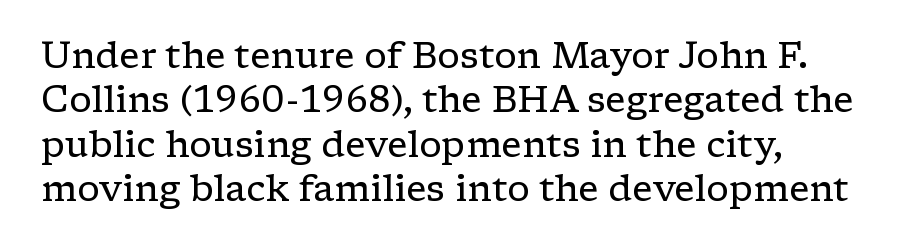
The image shows 36 px regular-weight, wide serif type, upright; set left-aligned, line spacing 1.23x, normal letter spacing, not underlined; low stroke contrast and a medium x-height.
